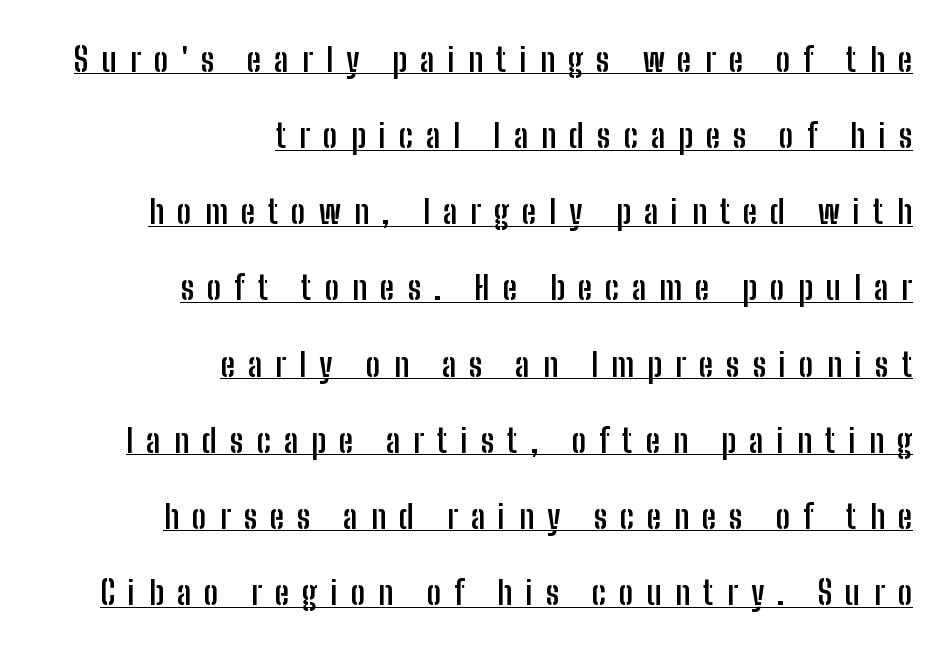
{"serif": "no", "italic": "no", "bold": "yes", "weight": "semibold", "width": "condensed", "stroke_contrast": "low", "x_height": "medium", "monospaced": "no", "underline": "yes", "align": "right", "line_spacing": "loose", "line_spacing_ratio": 2.38, "letter_spacing": "wide", "letter_spacing_em": 0.41, "glyph_px": 32}
